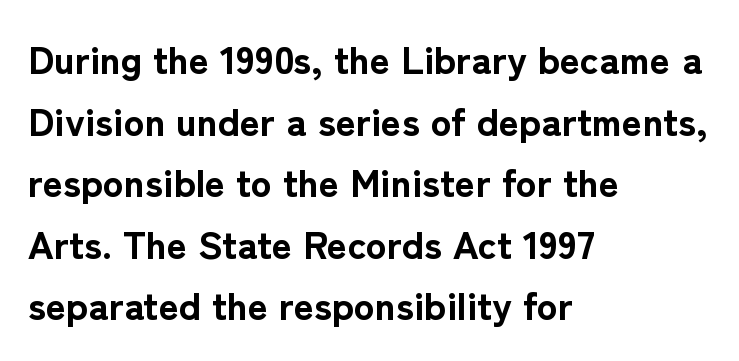
In terms of letterspacing, this is plain default setting. These lines are composed in type without serifs. Normally led — the rows are evenly, conventionally spaced. The face used here has the dense, thick strokes of a bold.
